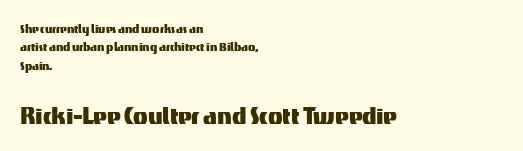
Q: Is the text italic (slanted)? A: No, it is upright.
Q: Is the typeface a serif or a sans-serif typeface? A: Sans-serif.
Q: Is the text underlined? A: No.
Q: How is the paragraph aligned? A: Left-aligned.
Q: Is the spacing between letters normal or unusually wide? A: Normal.
Q: Which block of text is set in a larger size, the first (top) or the second (bottom)? A: The second (bottom) one.
Q: Width (condensed, normal, or wide)? A: Normal.
Q: Stroke contrast? A: Medium.
Q: x-height? A: Medium.
Q: Monospaced? A: No.
